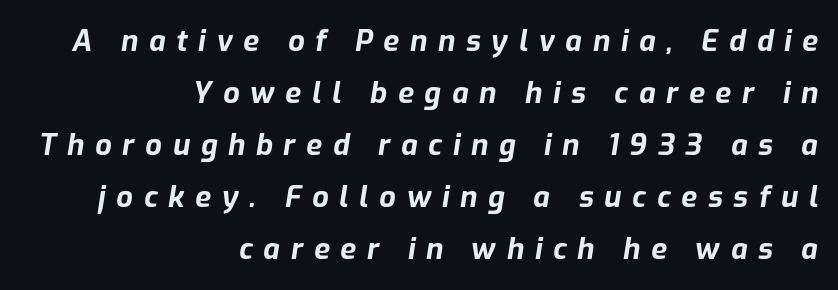
The image shows 29 px bold type, italic (leaning right); set right-aligned, line spacing 1.79x, unusually wide letter spacing (+0.37 em), not underlined; low stroke contrast and a medium x-height.
